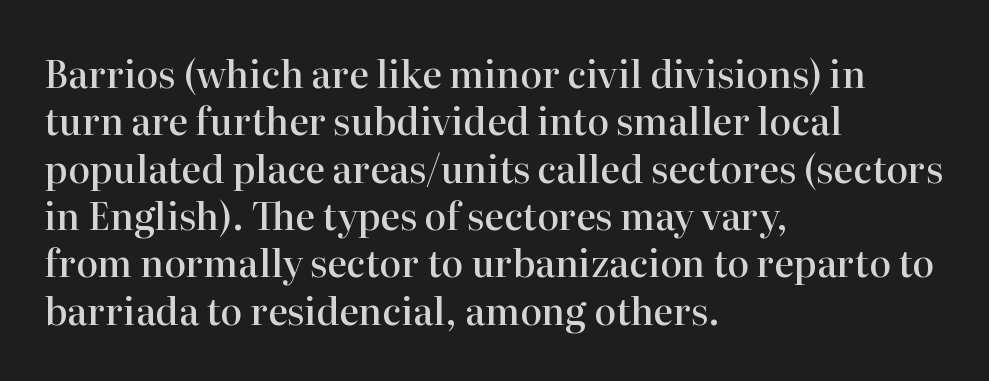
{"serif": "yes", "italic": "no", "bold": "semi", "weight": "semibold", "width": "normal", "stroke_contrast": "high", "x_height": "medium", "monospaced": "no", "underline": "no", "align": "left", "line_spacing": "normal", "line_spacing_ratio": 1.28, "letter_spacing": "normal", "letter_spacing_em": 0.0, "glyph_px": 37}
